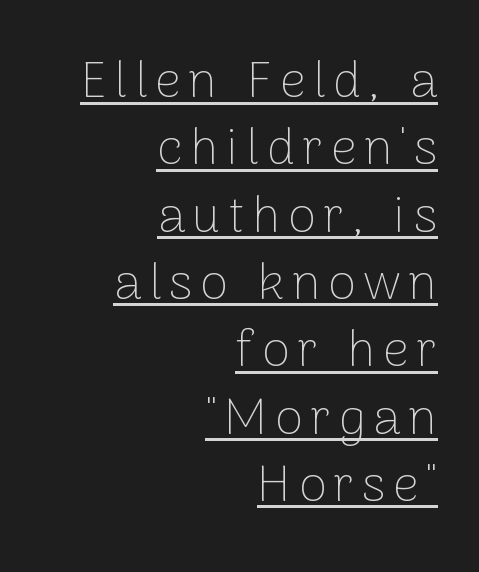
The strokes carry an ordinary text weight at most. Caption: lettering with a line underneath. Looks like regular typesetting: each glyph gets only the width it needs. A sans-serif font was chosen for this passage.
